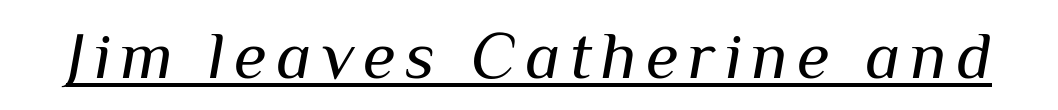
The image shows 67 px regular-weight type, italic (leaning right); set underlined; medium stroke contrast and a medium x-height.
